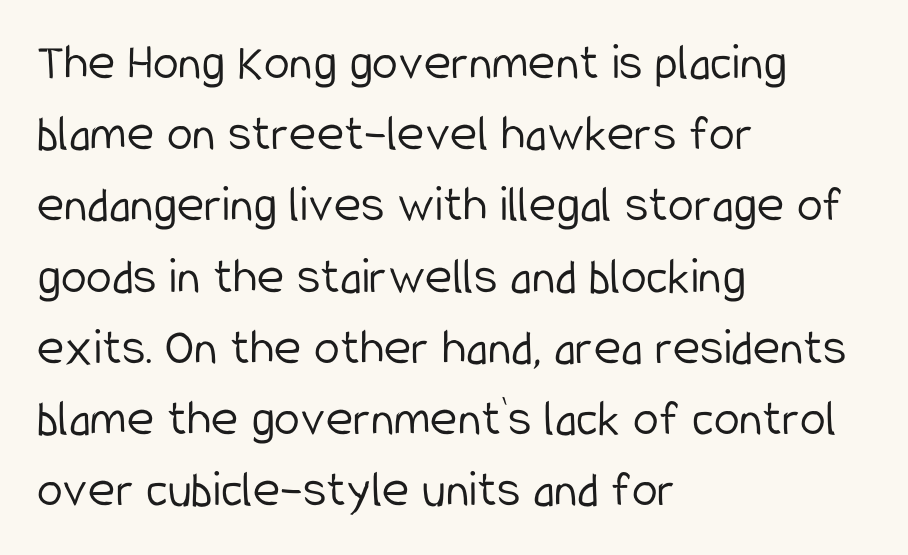
The image shows 52 px light, condensed sans-serif type, upright; set left-aligned, normal line spacing (1.37x), normal letter spacing, not underlined; low stroke contrast and a medium x-height.
